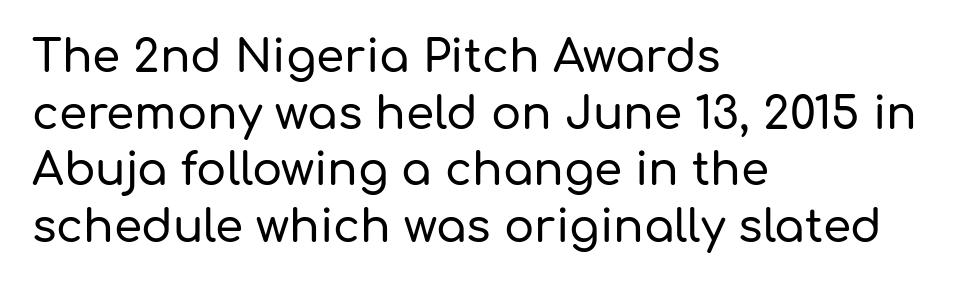
{"serif": "no", "italic": "no", "width": "normal", "stroke_contrast": "low", "x_height": "medium", "monospaced": "no", "underline": "no", "align": "left", "line_spacing": "normal", "line_spacing_ratio": 1.26, "letter_spacing": "normal", "letter_spacing_em": 0.0, "glyph_px": 45}
